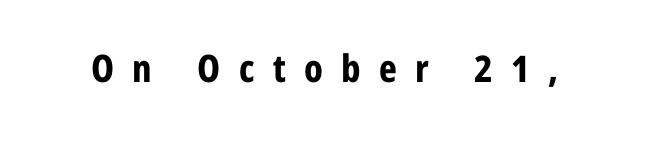
Q: Is the text bold? A: Yes.
Q: Is the text italic (slanted)? A: No, it is upright.
Q: Is the typeface a serif or a sans-serif typeface? A: Sans-serif.
Q: Is the text underlined? A: No.
Q: Is the spacing between letters normal or unusually wide? A: Unusually wide.
Q: Width (condensed, normal, or wide)? A: Condensed.
Q: Stroke contrast? A: Low.
Q: x-height? A: Medium.
Q: Monospaced? A: No.
